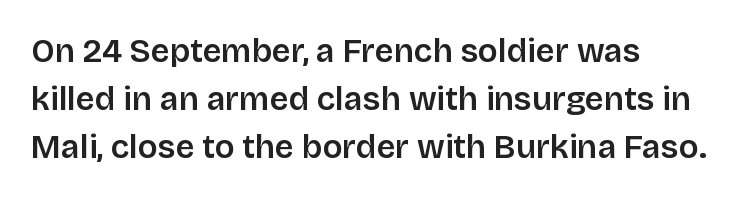
The image shows 33 px sans-serif type, upright; set normal line spacing (1.46x), normal letter spacing, not underlined; low stroke contrast and a large x-height.
